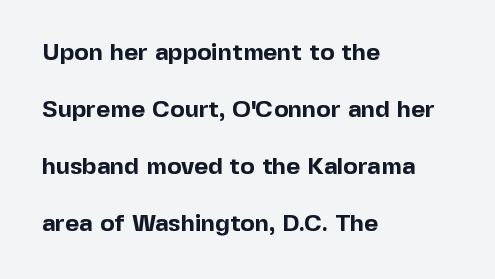
The image shows 24 px bold type, upright; set left-aligned, loose line spacing (2.38x), normal letter spacing, not underlined.
